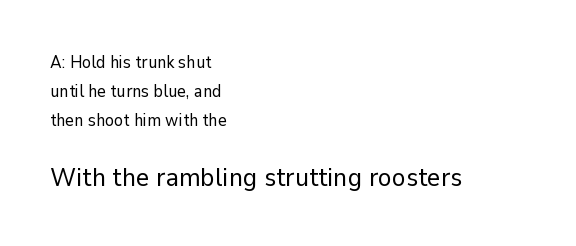
A bare baseline throughout the passage. The following chunk of copy outweighs the initial chunk in type size. The passage is arranged the way most books set body copy — flush left. Weight class: somewhere from thin through regular. The gaps between neighbouring characters are ordinary and unremarkable. Every character sits straight up, as roman type does.
